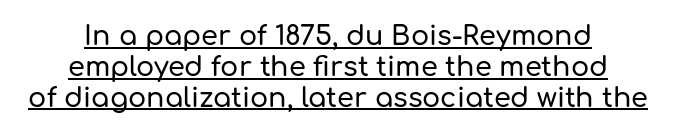
The specimen includes a rule beneath the text block's lines. Cramped leading. A roman cut, with each character standing at attention. A typesetter would call this zero additional tracking.
